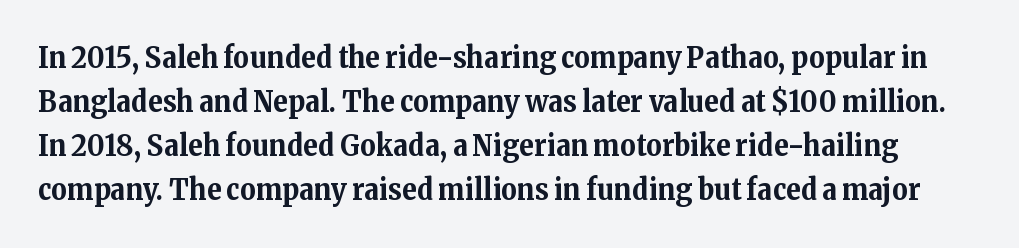
Posture: straight, roman, zero tilt. The lines sit at an ordinary, default distance from one another. Check the space under the baseline: it is left empty. The type family on display is of the serif kind. The strokes are fattened all the way to bold. The line texture is even and compact thanks to regular tracking.
